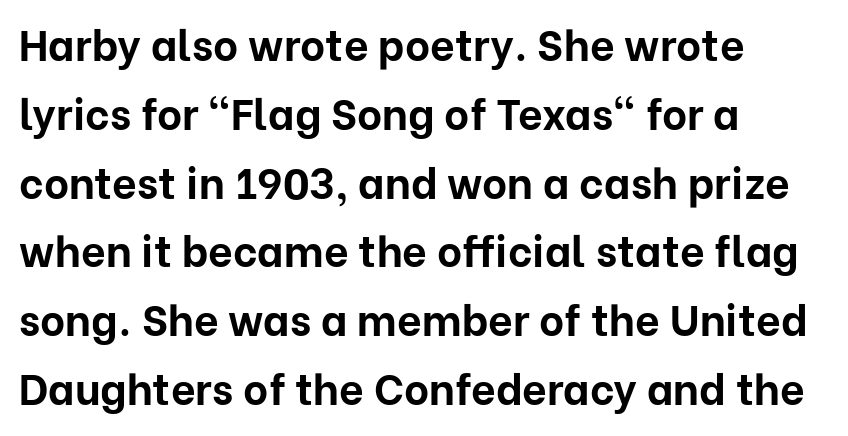
Q: Is the text bold? A: Yes.
Q: Is the text italic (slanted)? A: No, it is upright.
Q: Is the typeface a serif or a sans-serif typeface? A: Sans-serif.
Q: Is the text underlined? A: No.
Q: How is the paragraph aligned? A: Left-aligned.
Q: Is the spacing between letters normal or unusually wide? A: Normal.
Q: Is the spacing between lines tight, normal or loose? A: Normal.
Q: Width (condensed, normal, or wide)? A: Normal.
Q: Stroke contrast? A: Low.
Q: x-height? A: Medium.
Q: Monospaced? A: No.
